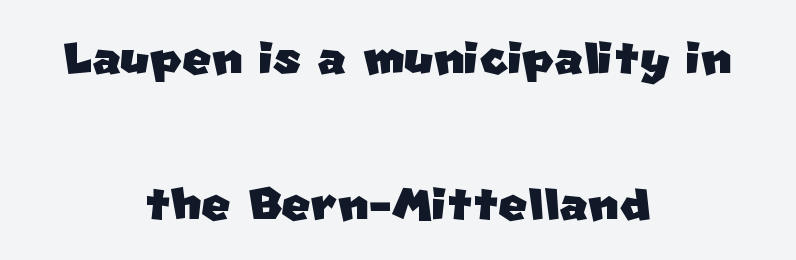
{"serif": "no", "width": "normal", "stroke_contrast": "low", "x_height": "large", "monospaced": "no", "underline": "no", "align": "center", "line_spacing": "loose", "line_spacing_ratio": 2.36, "letter_spacing": "normal", "letter_spacing_em": 0.0, "glyph_px": 62}
